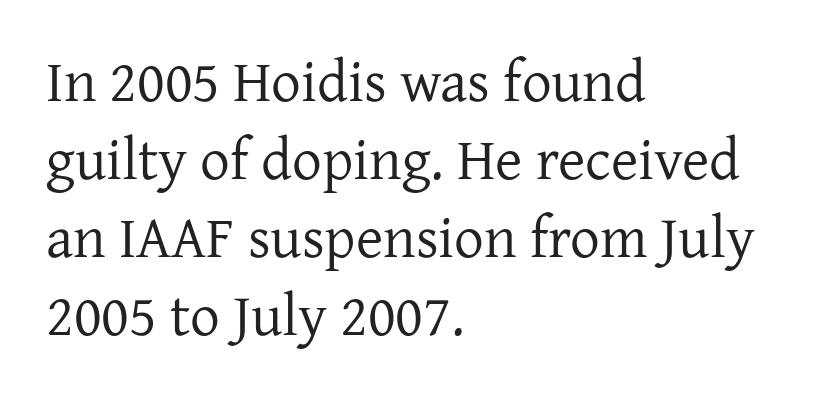
The image shows 59 px regular-weight serif type, upright; set left-aligned, normal line spacing (1.32x), normal letter spacing, not underlined; low stroke contrast and a medium x-height.
